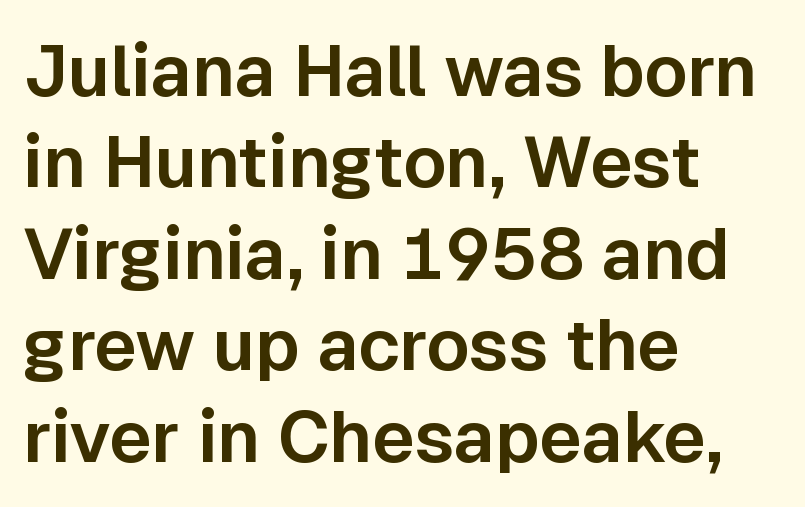
Q: Is the text italic (slanted)? A: No, it is upright.
Q: Is the typeface a serif or a sans-serif typeface? A: Sans-serif.
Q: Is the text underlined? A: No.
Q: How is the paragraph aligned? A: Left-aligned.
Q: Is the spacing between letters normal or unusually wide? A: Normal.
Q: Is the spacing between lines tight, normal or loose? A: Normal.
Q: Width (condensed, normal, or wide)? A: Normal.
Q: Stroke contrast? A: Low.
Q: x-height? A: Medium.
Q: Monospaced? A: No.
